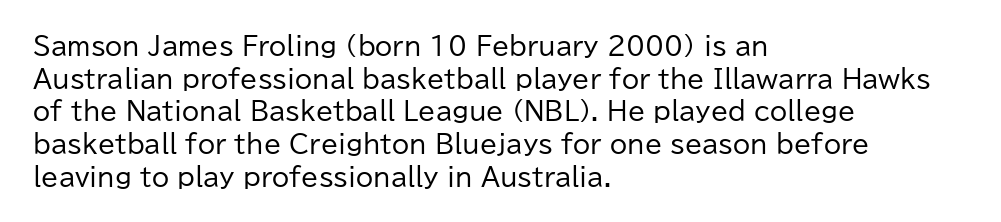
{"italic": "no", "bold": "no", "underline": "no", "align": "left", "line_spacing": "normal", "line_spacing_ratio": 1.31, "letter_spacing": "normal", "letter_spacing_em": 0.0, "glyph_px": 25}
